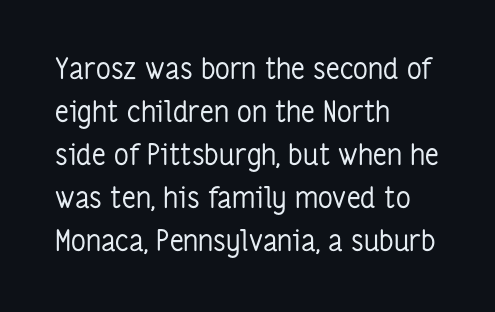
{"serif": "no", "italic": "no", "bold": "no", "weight": "regular", "width": "condensed", "stroke_contrast": "low", "x_height": "medium", "monospaced": "no", "underline": "no", "align": "left", "line_spacing": "normal", "line_spacing_ratio": 1.48, "letter_spacing": "normal", "letter_spacing_em": 0.0, "glyph_px": 29}
